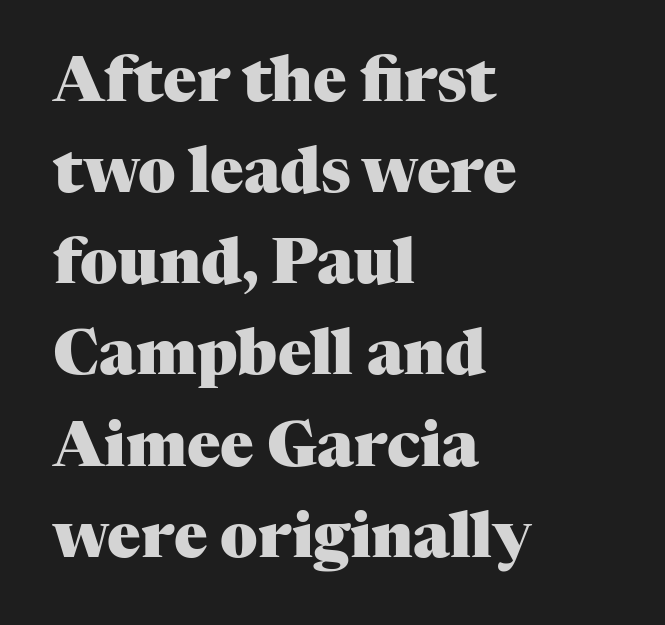
{"serif": "yes", "italic": "no", "bold": "yes", "weight": "heavy", "width": "normal", "stroke_contrast": "medium", "x_height": "medium", "monospaced": "no", "underline": "no", "align": "left", "line_spacing": "normal", "line_spacing_ratio": 1.47, "letter_spacing": "normal", "letter_spacing_em": 0.0, "glyph_px": 62}
